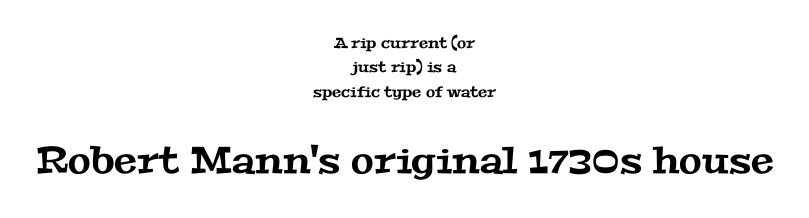
Classification — serif. Glance below the letters and you will spot only blank space. You could not count columns in this text — the font is proportionally spaced. Look at the glyph heights: the lower group is clearly the bigger setting. Observe the ordinary spacing: letters are neighbours, not strangers.
